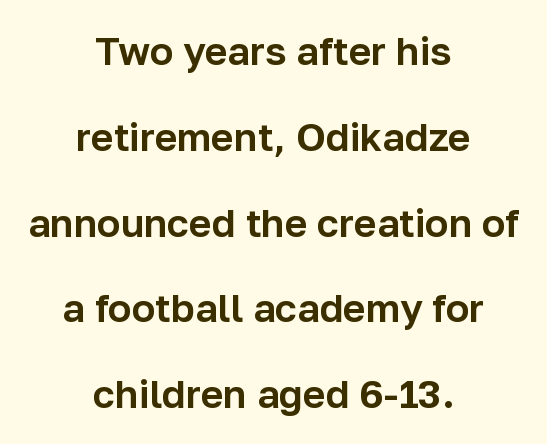
{"serif": "no", "italic": "no", "width": "normal", "stroke_contrast": "low", "x_height": "medium", "monospaced": "no", "underline": "no", "align": "center", "line_spacing": "loose", "line_spacing_ratio": 2.2, "letter_spacing": "normal", "letter_spacing_em": 0.0, "glyph_px": 39}
